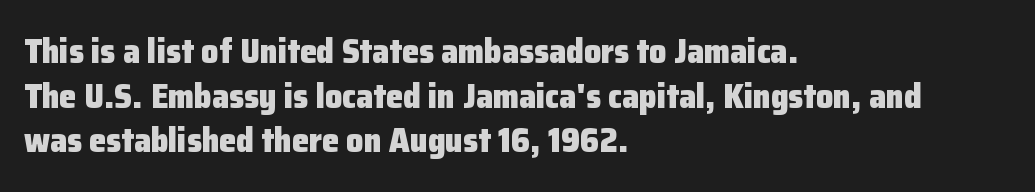
Q: Is the text bold? A: Yes.
Q: Is the text italic (slanted)? A: No, it is upright.
Q: Is the typeface a serif or a sans-serif typeface? A: Sans-serif.
Q: Is the text underlined? A: No.
Q: How is the paragraph aligned? A: Left-aligned.
Q: Is the spacing between letters normal or unusually wide? A: Normal.
Q: Is the spacing between lines tight, normal or loose? A: Normal.
Q: Width (condensed, normal, or wide)? A: Normal.
Q: Stroke contrast? A: Low.
Q: x-height? A: Medium.
Q: Monospaced? A: No.
